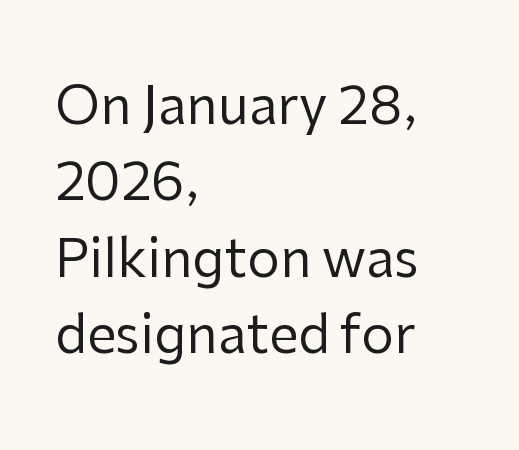
{"serif": "no", "italic": "no", "bold": "no", "weight": "regular", "width": "normal", "stroke_contrast": "low", "x_height": "medium", "monospaced": "no", "underline": "no", "align": "left", "line_spacing": "normal", "line_spacing_ratio": 1.47, "letter_spacing": "normal", "letter_spacing_em": 0.0, "glyph_px": 52}
